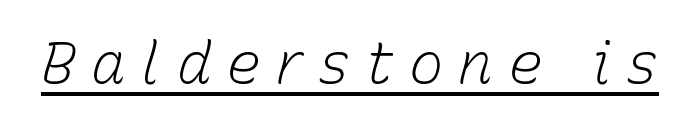
The image shows 58 px light type, italic (leaning right); set unusually wide letter spacing (+0.26 em), underlined; low stroke contrast and a medium x-height.
